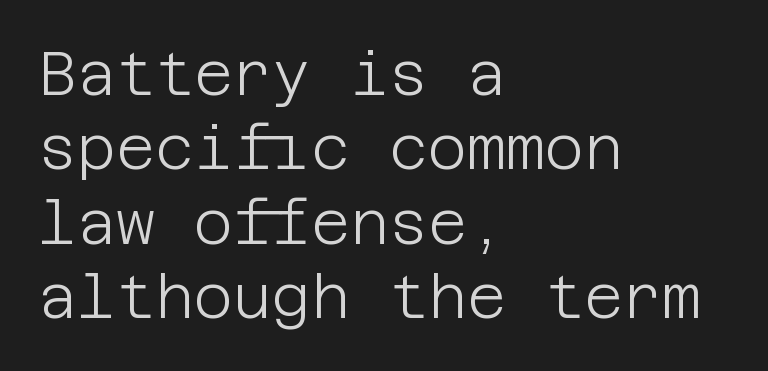
{"serif": "no", "italic": "no", "bold": "no", "weight": "light", "width": "normal", "stroke_contrast": "low", "x_height": "large", "underline": "no", "align": "left", "line_spacing_ratio": 1.24, "letter_spacing": "normal", "letter_spacing_em": 0.0, "glyph_px": 60}
